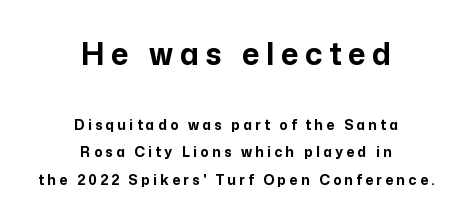
Heavy, bold letterforms. Unlike italic type, these characters show no tilt at all. Is this a fixed-width face? No — the glyphs have proportional, varying widths. Does extra space separate the letters? Yes, quite a lot of it. The designer gave the opening block more size than the closing block.
